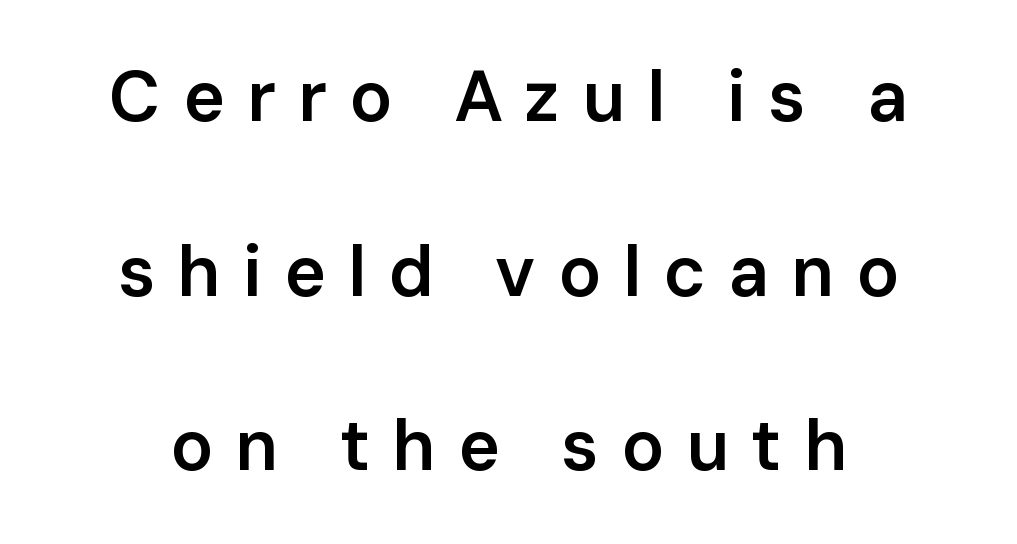
{"serif": "no", "italic": "no", "bold": "semi", "weight": "semibold", "width": "normal", "stroke_contrast": "low", "x_height": "medium", "monospaced": "no", "underline": "no", "line_spacing": "loose", "line_spacing_ratio": 2.46, "letter_spacing": "wide", "letter_spacing_em": 0.31, "glyph_px": 71}
